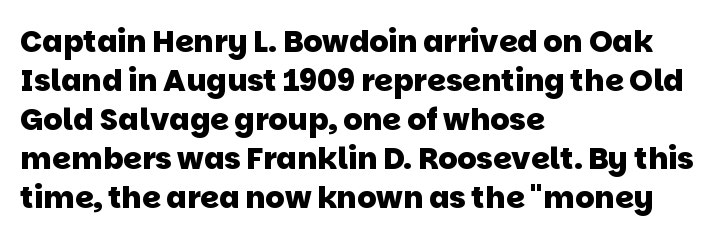
The image shows 30 px heavy sans-serif type; set left-aligned, normal line spacing (1.3x), normal letter spacing, not underlined; low stroke contrast and a large x-height.
